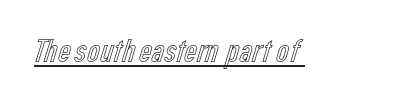
The image shows 35 px condensed type; set normal letter spacing, underlined; a medium x-height.
